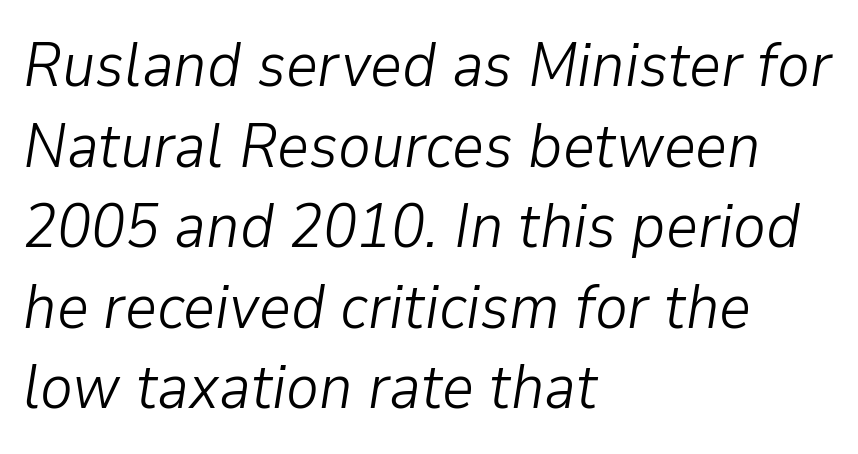
Q: Is the text bold? A: No.
Q: Is the text italic (slanted)? A: Yes, it leans right by about 9 degrees.
Q: Is the text underlined? A: No.
Q: How is the paragraph aligned? A: Left-aligned.
Q: Is the spacing between letters normal or unusually wide? A: Normal.
Q: Is the spacing between lines tight, normal or loose? A: Normal.
Q: Width (condensed, normal, or wide)? A: Normal.
Q: Stroke contrast? A: Low.
Q: x-height? A: Medium.
Q: Monospaced? A: No.
